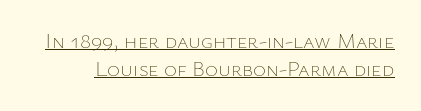
Q: Is the text bold? A: No.
Q: Is the text italic (slanted)? A: No, it is upright.
Q: Is the text underlined? A: Yes.
Q: Is the spacing between letters normal or unusually wide? A: Normal.
Q: Is the spacing between lines tight, normal or loose? A: Normal.
